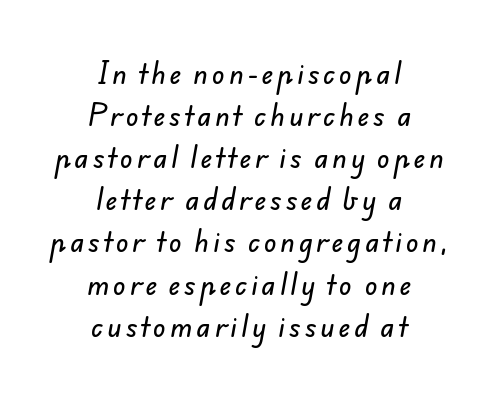
The image shows 26 px text type; set centered, normal line spacing (1.62x), not underlined.
